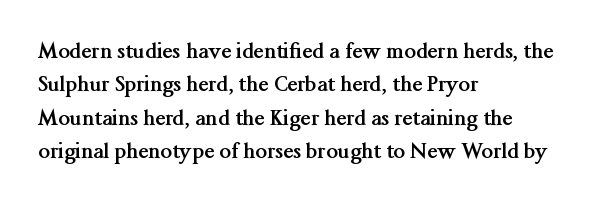
{"italic": "no", "bold": "yes", "underline": "no", "align": "left", "line_spacing": "normal", "line_spacing_ratio": 1.59, "letter_spacing": "normal", "letter_spacing_em": 0.0, "glyph_px": 21}
